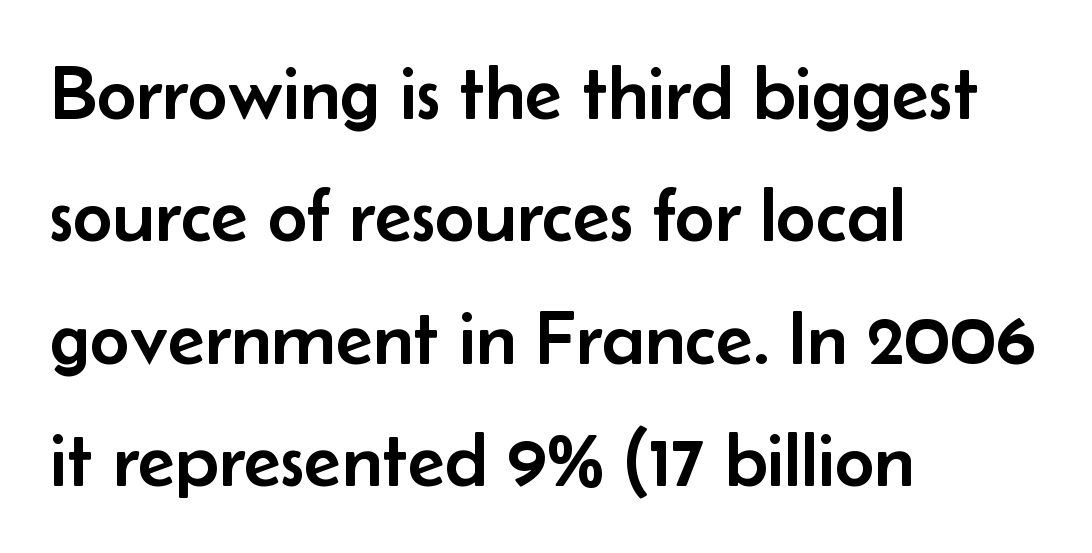
The image shows 77 px sans-serif type, upright; set left-aligned, normal line spacing (1.59x), normal letter spacing, not underlined; low stroke contrast and a small x-height.
